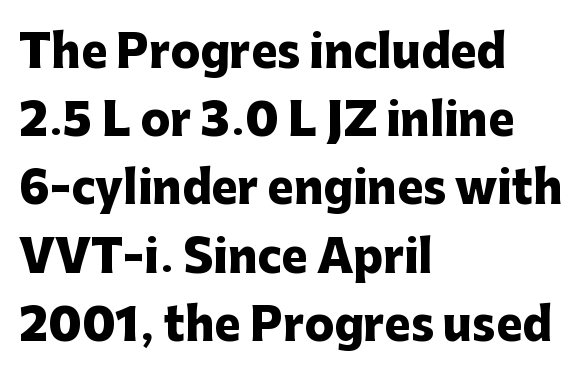
The lettering stays uniformly vertical, giving the passage a roman look. The letterforms sit shoulder to shoulder at normal distance. Typographic density is high because the face is bold. These lines are rendered in a variable-pitch font. Check where the strokes stop: nothing finishes them off — pure sans.
